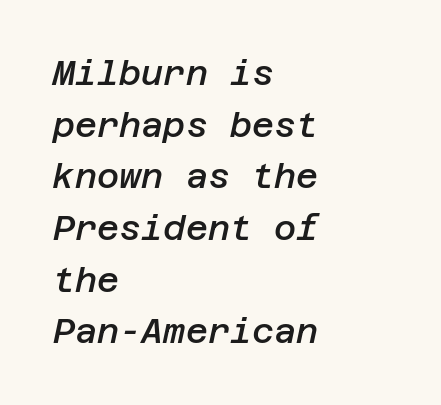
Q: Is the text bold? A: Semi-bold.
Q: Is the text italic (slanted)? A: Yes, it leans right by about 12 degrees.
Q: Is the text underlined? A: No.
Q: How is the paragraph aligned? A: Left-aligned.
Q: Is the spacing between letters normal or unusually wide? A: Normal.
Q: Is the spacing between lines tight, normal or loose? A: Normal.
Q: Width (condensed, normal, or wide)? A: Normal.
Q: Stroke contrast? A: Low.
Q: x-height? A: Large.
